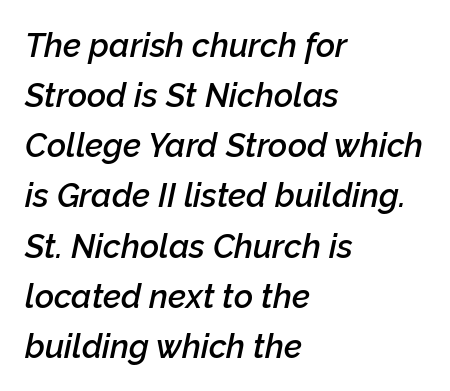
Is there much room between lines? A standard amount, neither cramped nor airy. The strip under each line holds only bare page. Note the varied advance widths — an 'i' is clearly narrower than an 'm'. Nothing unusual about the tracking: characters are spaced as the font intends. Does the copy run flush right? No — it runs flush left. The face used here is a semibold: visibly heavier than regular, lighter than bold.
